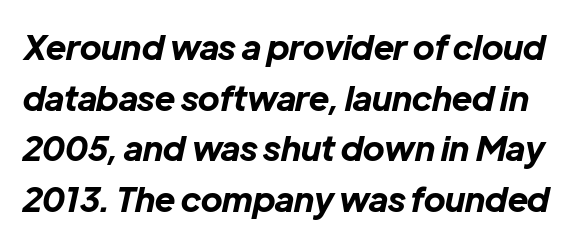
{"italic": "yes", "lean": "right", "slant_degrees": 12, "bold": "yes", "weight": "bold", "width": "normal", "stroke_contrast": "low", "x_height": "medium", "monospaced": "no", "underline": "no", "line_spacing": "normal", "line_spacing_ratio": 1.49, "letter_spacing": "normal", "letter_spacing_em": 0.0, "glyph_px": 34}
